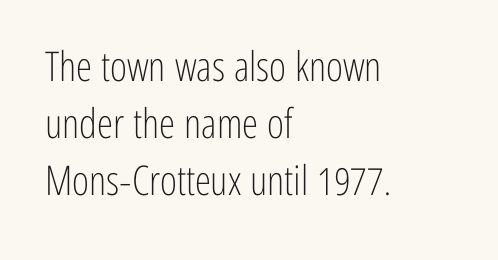
The image shows 41 px light, condensed sans-serif type, upright; set left-aligned, normal line spacing (1.39x), normal letter spacing, not underlined; low stroke contrast and a medium x-height.
